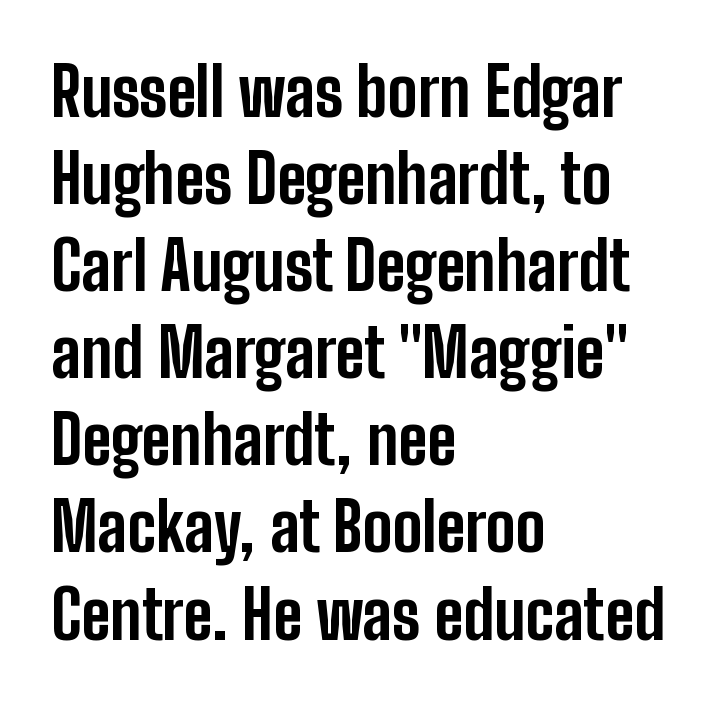
Q: Is the text bold? A: Yes.
Q: Is the text italic (slanted)? A: No, it is upright.
Q: Is the typeface a serif or a sans-serif typeface? A: Sans-serif.
Q: Is the text underlined? A: No.
Q: How is the paragraph aligned? A: Left-aligned.
Q: Is the spacing between letters normal or unusually wide? A: Normal.
Q: Is the spacing between lines tight, normal or loose? A: Normal.
Q: Width (condensed, normal, or wide)? A: Condensed.
Q: Stroke contrast? A: Low.
Q: x-height? A: Medium.
Q: Monospaced? A: No.
